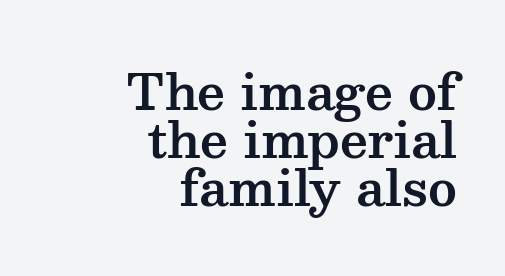
The image shows 49 px wide serif type, upright; set right-aligned, tight line spacing (0.98x), normal letter spacing, not underlined; medium stroke contrast and a medium x-height.
